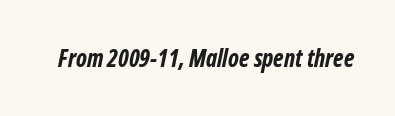
Q: Is the text bold? A: Yes.
Q: Is the text underlined? A: No.
Q: Is the spacing between letters normal or unusually wide? A: Normal.
